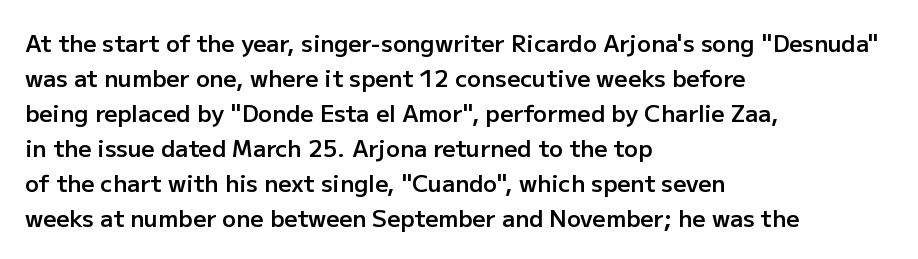
Teacher's note: observe the even left margin — that is flush-left alignment. The letters stand upright; this is a roman face. The string is rendered with underlining switched off. A somewhat darkened texture: the type is semibold rather than bold.
